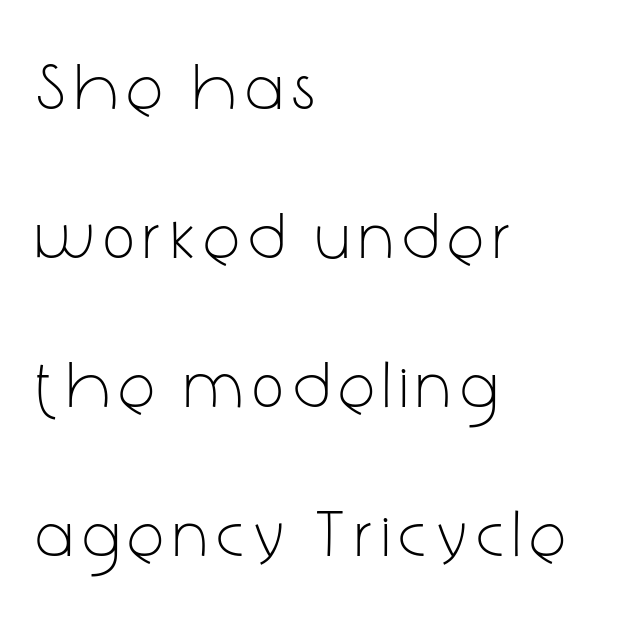
{"serif": "no", "italic": "no", "bold": "no", "weight": "light", "width": "condensed", "stroke_contrast": "low", "x_height": "medium", "monospaced": "no", "underline": "no", "align": "left", "line_spacing": "loose", "line_spacing_ratio": 2.26, "glyph_px": 66}
